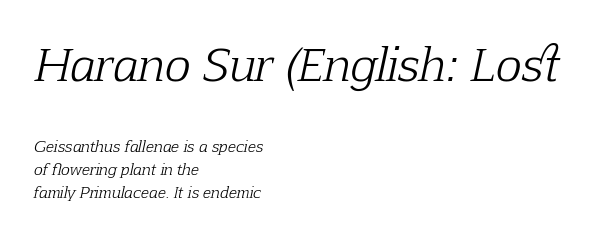
{"serif": "yes", "italic": "yes", "lean": "right", "slant_degrees": 12, "bold": "no", "weight": "light", "width": "normal", "stroke_contrast": "low", "x_height": "medium", "monospaced": "no", "underline": "no", "align": "left", "line_spacing": "normal", "line_spacing_ratio": 1.52, "letter_spacing": "normal", "letter_spacing_em": 0.0, "larger_block": "first", "size_ratio": 2.93, "glyph_px": 44}
